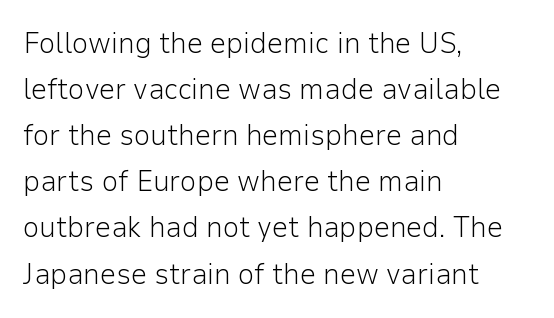
Compared with typical paragraphs, the rows here are spaced about the same. A clean baseline with only descenders dipping below it. You could not count columns in this text — the font is proportionally spaced. In terms of posture, this sample is upright. This is sans-serif lettering, the kind often seen on screens and signage.
